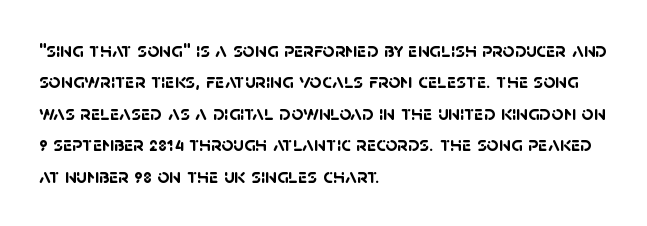
Q: Is the text bold? A: Yes.
Q: Is the text underlined? A: No.
Q: How is the paragraph aligned? A: Left-aligned.
Q: Is the spacing between letters normal or unusually wide? A: Normal.
Q: Is the spacing between lines tight, normal or loose? A: Normal.
